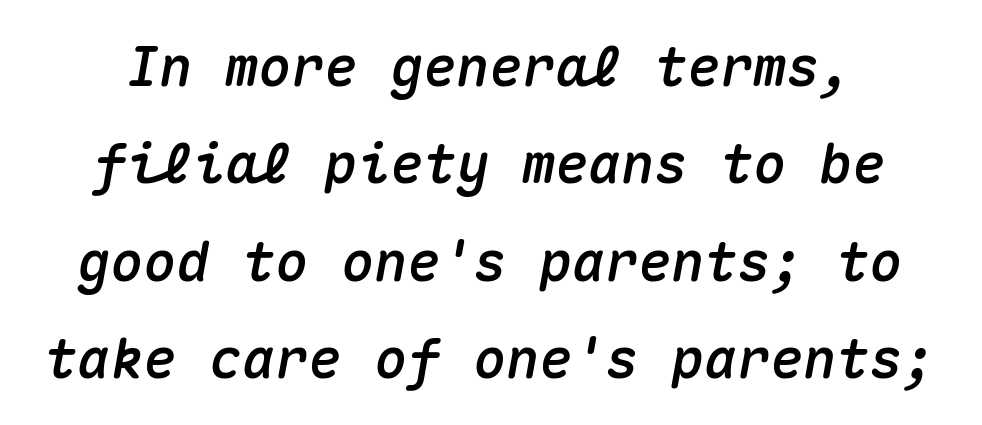
{"italic": "yes", "lean": "right", "slant_degrees": 10, "width": "normal", "stroke_contrast": "medium", "x_height": "medium", "monospaced": "yes", "underline": "no", "line_spacing_ratio": 1.77, "letter_spacing": "normal", "letter_spacing_em": 0.0, "glyph_px": 55}
